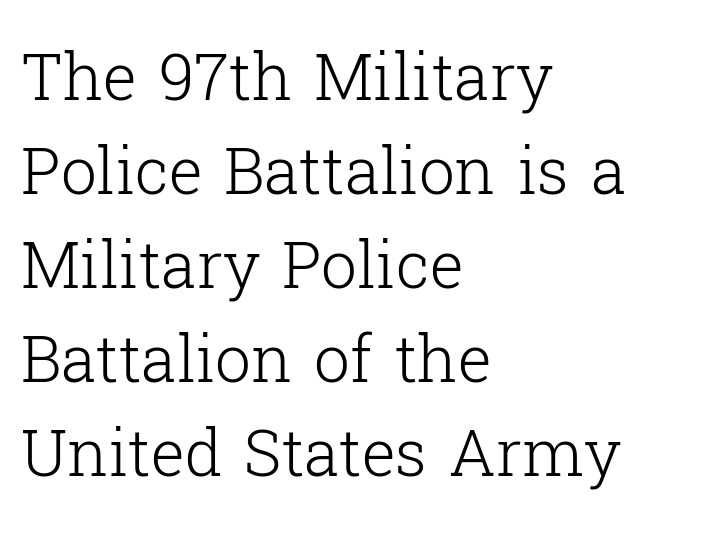
The rendering uses natural spacing where letterforms have individual widths. Regarding serifs, this sample has them. The tracking reads as untouched default to a designer's eye. The face looks like a standard text weight, possibly lighter.
